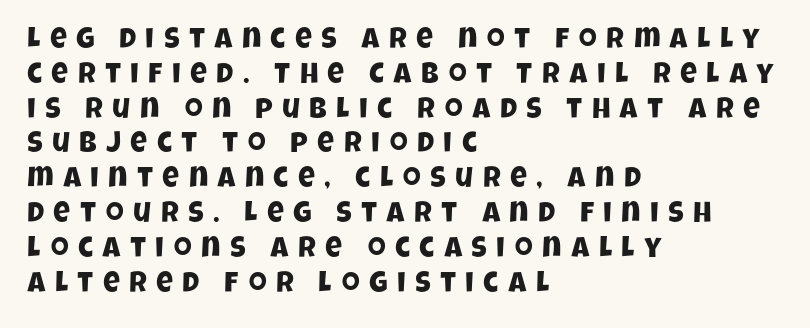
Each letter keeps its own natural width here, so spacing adapts to shape. Leftover space on each line is placed entirely after the last word. Anything drawn beneath the words? Only blank space. Tracking value appears strongly positive — letters spread wide. A typesetter would label this face a sans.
